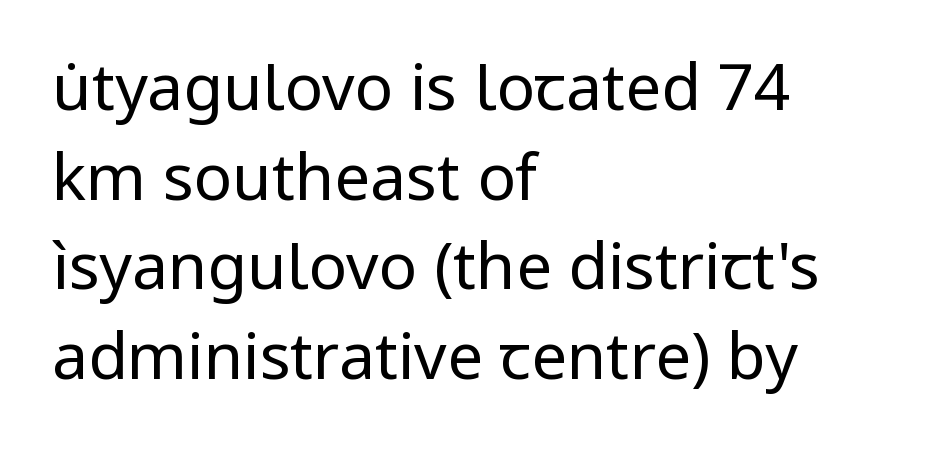
The image shows 64 px regular-weight sans-serif type, upright; set left-aligned, normal line spacing (1.4x), normal letter spacing, not underlined; low stroke contrast and a medium x-height.
